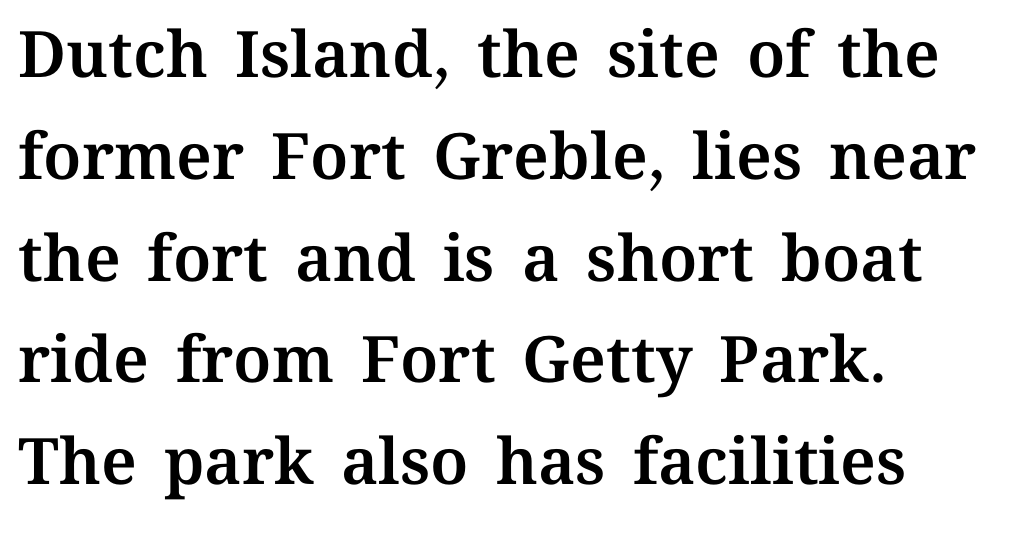
The ragged edge is on the right, which tells us the setting is flush left. What's the leading like? Ordinary, nothing unusual. Looks like regular typesetting: each glyph gets only the width it needs. Observe the ordinary spacing: letters are neighbours, not strangers.
